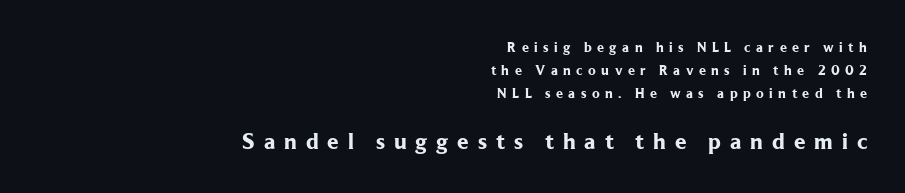
The image shows 23 px bold type, upright; set right-aligned, normal line spacing (1.66x), unusually wide letter spacing (+0.39 em), not underlined; the second (bottom) block is 1.64x larger.
